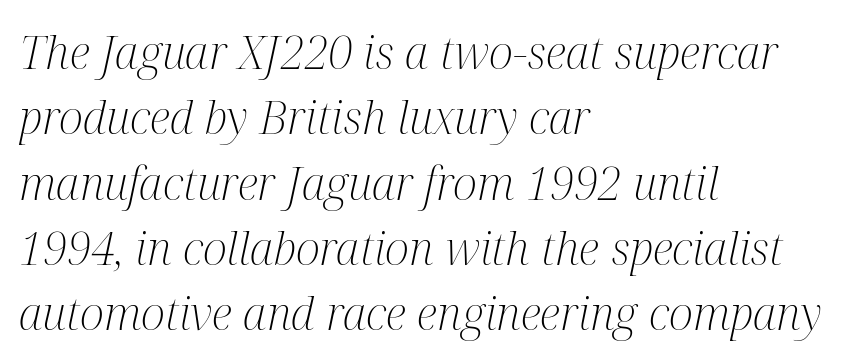
Q: Is the text bold? A: No.
Q: Is the text italic (slanted)? A: Yes, it leans right by about 12 degrees.
Q: Is the typeface a serif or a sans-serif typeface? A: Serif.
Q: Is the text underlined? A: No.
Q: How is the paragraph aligned? A: Left-aligned.
Q: Is the spacing between letters normal or unusually wide? A: Normal.
Q: Is the spacing between lines tight, normal or loose? A: Normal.
Q: Width (condensed, normal, or wide)? A: Condensed.
Q: Stroke contrast? A: Medium.
Q: x-height? A: Medium.
Q: Monospaced? A: No.
